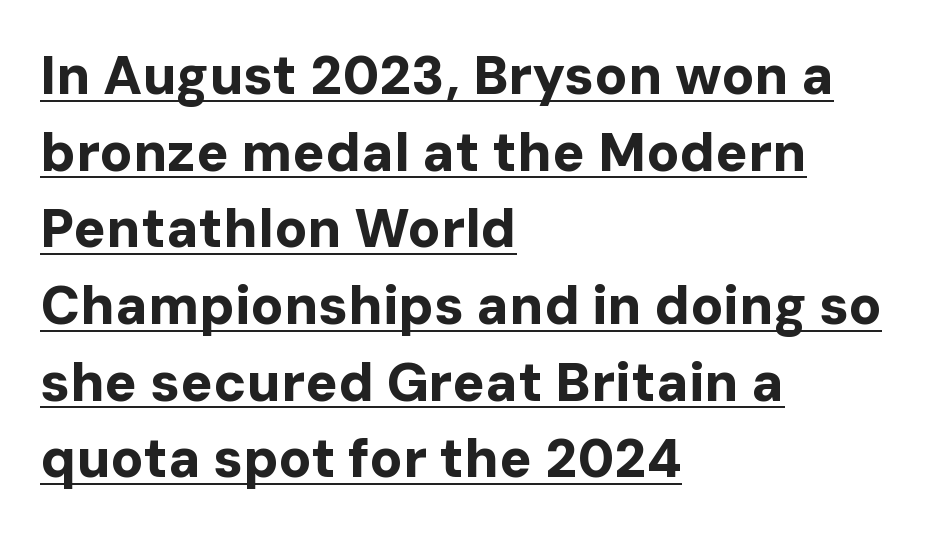
The image shows 54 px bold sans-serif type, upright; set left-aligned, normal line spacing (1.42x), normal letter spacing, underlined; low stroke contrast and a medium x-height.
